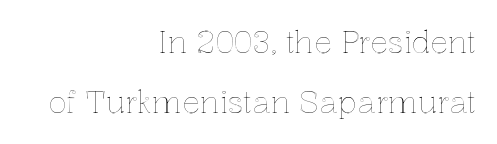
{"italic": "no", "width": "normal", "x_height": "medium", "monospaced": "no", "underline": "no", "align": "right", "line_spacing": "loose", "line_spacing_ratio": 2.01, "letter_spacing": "normal", "letter_spacing_em": 0.0, "glyph_px": 30}
